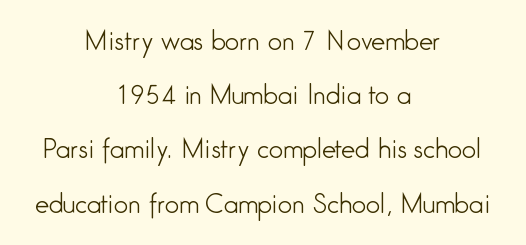
Q: Is the text bold? A: No.
Q: Is the text italic (slanted)? A: No, it is upright.
Q: Is the text underlined? A: No.
Q: How is the paragraph aligned? A: Centered.
Q: Is the spacing between letters normal or unusually wide? A: Normal.
Q: Is the spacing between lines tight, normal or loose? A: Loose.
